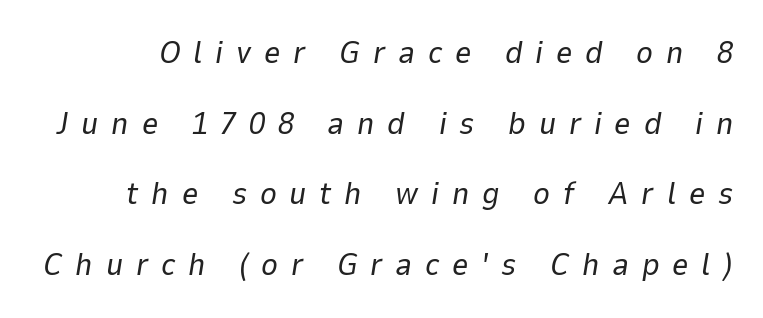
The letterforms sit at book weight or below. Tracking here is generous; glyphs stand well apart from one another. Style check: oblique. Spacing verdict: proportional, widths tailored to each character.
